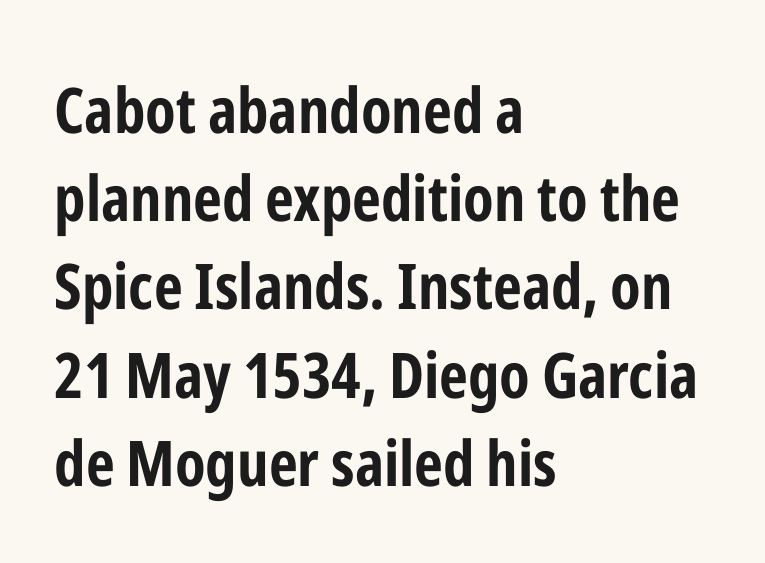
Q: Is the text bold? A: Yes.
Q: Is the text italic (slanted)? A: No, it is upright.
Q: Is the typeface a serif or a sans-serif typeface? A: Sans-serif.
Q: Is the text underlined? A: No.
Q: How is the paragraph aligned? A: Left-aligned.
Q: Is the spacing between letters normal or unusually wide? A: Normal.
Q: Is the spacing between lines tight, normal or loose? A: Normal.
Q: Width (condensed, normal, or wide)? A: Condensed.
Q: Stroke contrast? A: Low.
Q: x-height? A: Medium.
Q: Monospaced? A: No.
